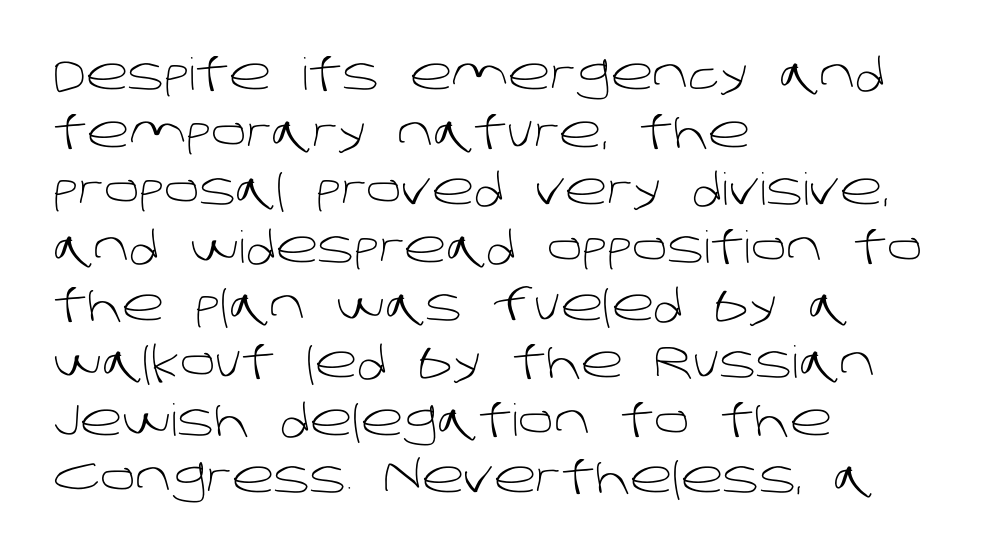
Q: Is the text bold? A: No.
Q: Is the typeface a serif or a sans-serif typeface? A: Sans-serif.
Q: Is the text underlined? A: No.
Q: How is the paragraph aligned? A: Left-aligned.
Q: Is the spacing between letters normal or unusually wide? A: Normal.
Q: Is the spacing between lines tight, normal or loose? A: Normal.
Q: Width (condensed, normal, or wide)? A: Normal.
Q: Stroke contrast? A: Low.
Q: x-height? A: Large.
Q: Monospaced? A: No.
